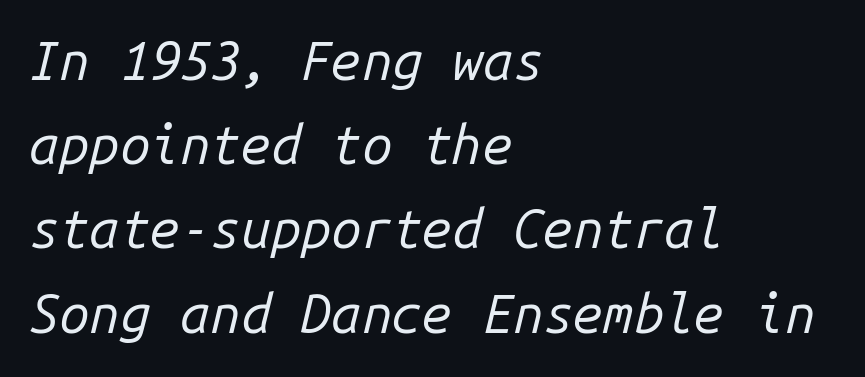
Q: Is the text bold? A: No.
Q: Is the text italic (slanted)? A: Yes, it leans right by about 14 degrees.
Q: Is the text underlined? A: No.
Q: How is the paragraph aligned? A: Left-aligned.
Q: Is the spacing between letters normal or unusually wide? A: Normal.
Q: Is the spacing between lines tight, normal or loose? A: Normal.
Q: Width (condensed, normal, or wide)? A: Normal.
Q: Stroke contrast? A: Low.
Q: x-height? A: Medium.
Q: Monospaced? A: Yes.
